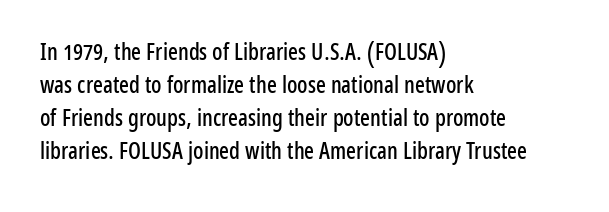
The image shows 23 px text type, upright; set left-aligned, normal line spacing (1.44x), normal letter spacing, not underlined.
